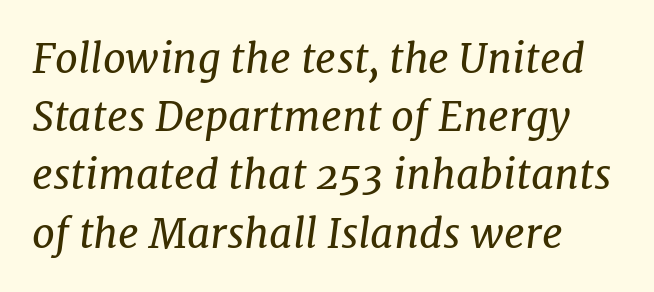
Tracking value appears to be zero — textbook default spacing. Summary of weight: not heavy and not bold. The font's italic variant was chosen for this text. The space beneath each line is pristine and unruled. The text block is weighted toward the left margin, trailing off unevenly rightward. Character widths vary here, with narrow letters taking less room than wide ones.
